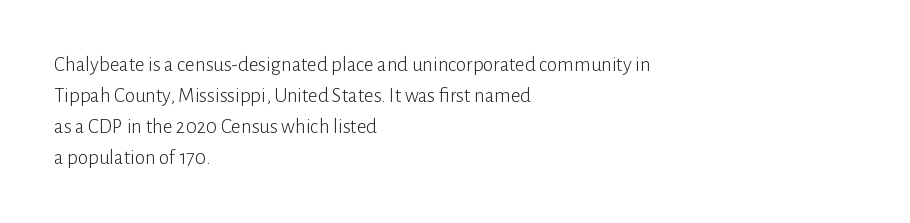
The image shows 21 px text type, upright; set left-aligned, normal line spacing (1.47x), normal letter spacing, not underlined.
